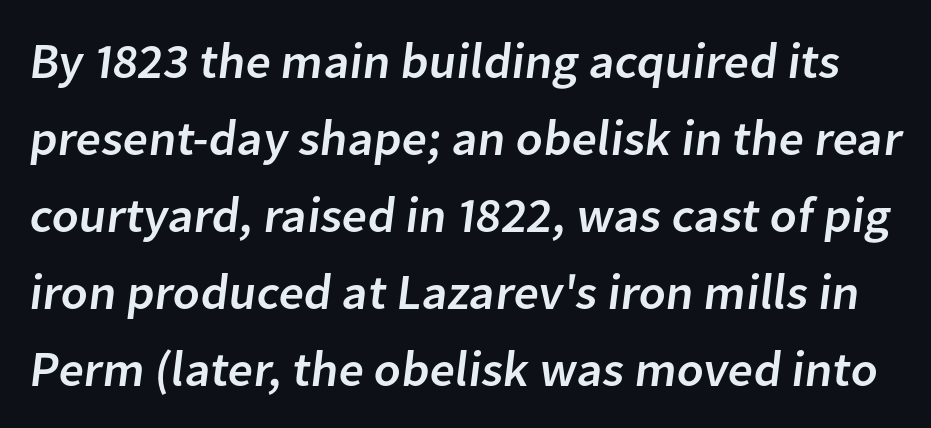
{"serif": "no", "width": "normal", "stroke_contrast": "low", "x_height": "medium", "monospaced": "no", "underline": "no", "line_spacing": "normal", "line_spacing_ratio": 1.54, "letter_spacing": "normal", "letter_spacing_em": 0.0, "glyph_px": 50}
